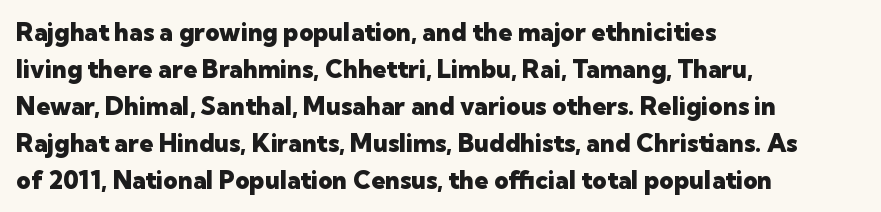
Horizontally, the lines are justified to the leading edge only. These words are printed bold, with thick strokes throughout. These lines sit exactly where default settings would place them. Every character sits straight up, as roman type does. Beneath every word, the page is bare.
